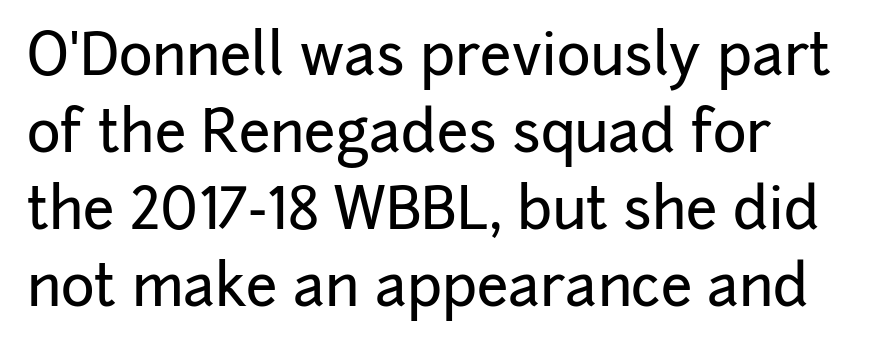
The image shows 57 px sans-serif type, upright; set left-aligned, normal line spacing (1.35x), normal letter spacing, not underlined; low stroke contrast and a medium x-height.
